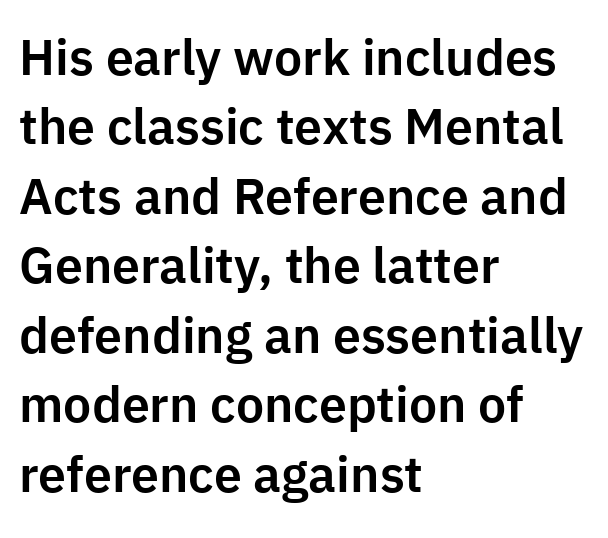
{"serif": "no", "italic": "no", "width": "normal", "stroke_contrast": "low", "x_height": "medium", "monospaced": "no", "underline": "no", "align": "left", "line_spacing": "normal", "line_spacing_ratio": 1.39, "letter_spacing": "normal", "letter_spacing_em": 0.0, "glyph_px": 50}
